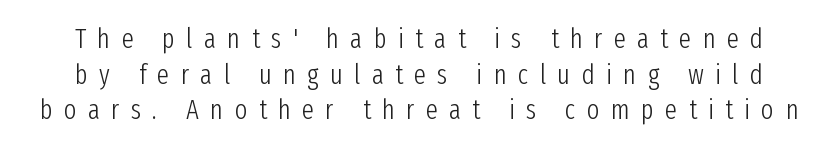
Q: Is the text bold? A: No.
Q: Is the text italic (slanted)? A: No, it is upright.
Q: Is the text underlined? A: No.
Q: Is the spacing between letters normal or unusually wide? A: Unusually wide.
Q: Is the spacing between lines tight, normal or loose? A: Normal.
